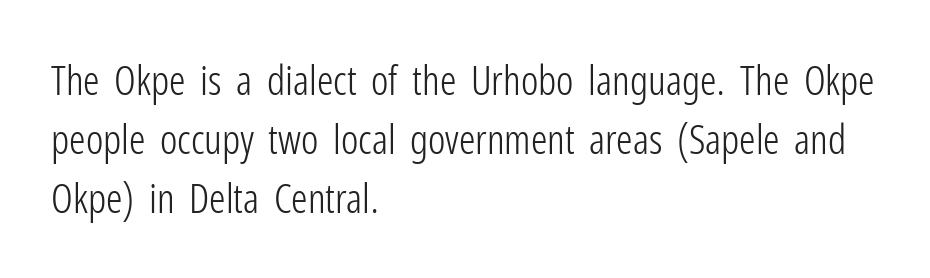
Is this a heavy cut? Hardly; it is regular or lighter. The setting favours the left margin, as ordinary paragraphs usually do. Rows of type keep a routine distance in the vertical direction. A typesetter would call this proportional, since set widths differ per character. What kind of face is this? One without serifs — a sans. Check under the words: just untouched page.
